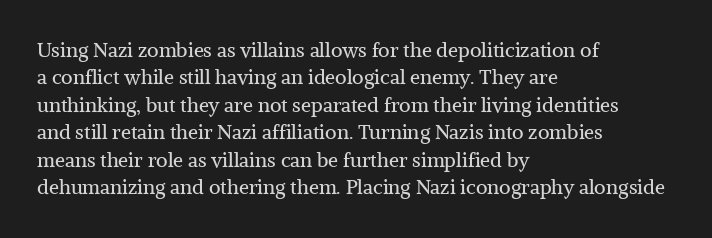
Q: Is the text bold? A: No.
Q: Is the text italic (slanted)? A: No, it is upright.
Q: Is the text underlined? A: No.
Q: How is the paragraph aligned? A: Left-aligned.
Q: Is the spacing between letters normal or unusually wide? A: Normal.
Q: Is the spacing between lines tight, normal or loose? A: Normal.
